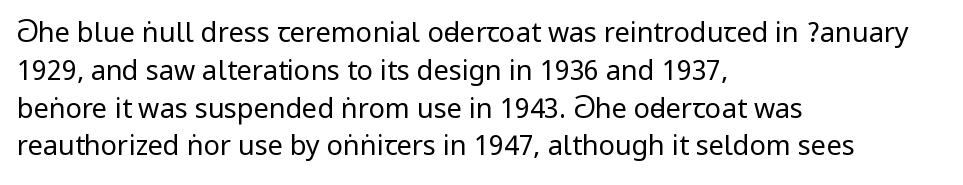
Short note: letters normally spaced. These lines are set flush left with a ragged right edge. The passage shown is not bold in any degree. Rows of type keep a routine distance in the vertical direction. This is the regular roman posture of the typeface.
